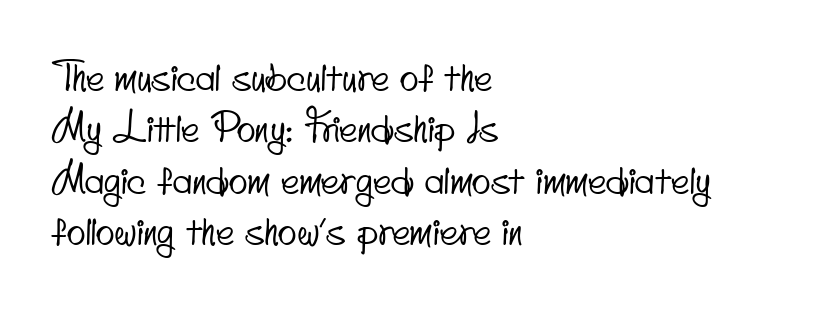
{"serif": "no", "width": "condensed", "stroke_contrast": "low", "x_height": "small", "monospaced": "no", "underline": "no", "align": "left", "line_spacing": "normal", "line_spacing_ratio": 1.32, "letter_spacing": "normal", "letter_spacing_em": 0.0, "glyph_px": 39}
